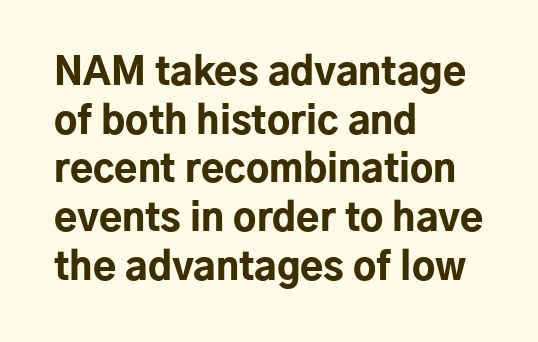
The image shows 38 px bold sans-serif type, upright; set left-aligned, normal line spacing (1.28x), normal letter spacing, not underlined; low stroke contrast and a medium x-height.
